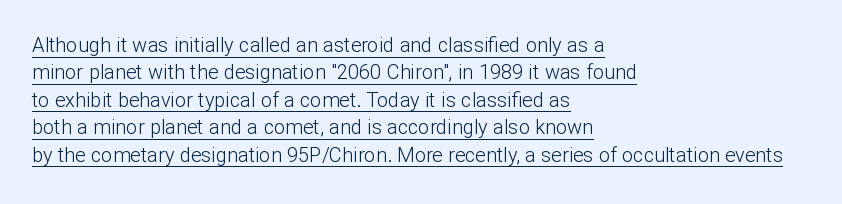
The image shows 20 px text type, upright; set left-aligned, normal line spacing (1.37x), normal letter spacing, underlined.
